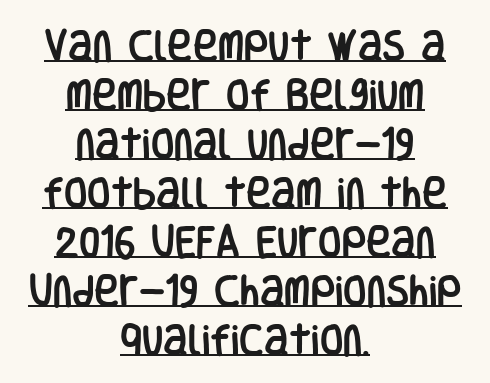
Q: Is the text italic (slanted)? A: No, it is upright.
Q: Is the typeface a serif or a sans-serif typeface? A: Sans-serif.
Q: Is the text underlined? A: Yes.
Q: How is the paragraph aligned? A: Centered.
Q: Is the spacing between letters normal or unusually wide? A: Normal.
Q: Is the spacing between lines tight, normal or loose? A: Normal.
Q: Width (condensed, normal, or wide)? A: Condensed.
Q: Stroke contrast? A: Low.
Q: x-height? A: Large.
Q: Monospaced? A: No.
